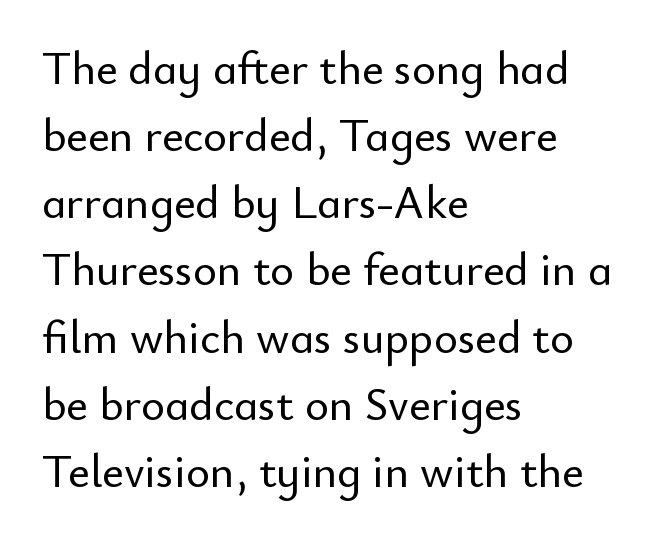
{"serif": "no", "italic": "no", "width": "normal", "stroke_contrast": "low", "x_height": "small", "monospaced": "no", "underline": "no", "align": "left", "line_spacing": "normal", "line_spacing_ratio": 1.46, "letter_spacing": "normal", "letter_spacing_em": 0.0, "glyph_px": 46}
